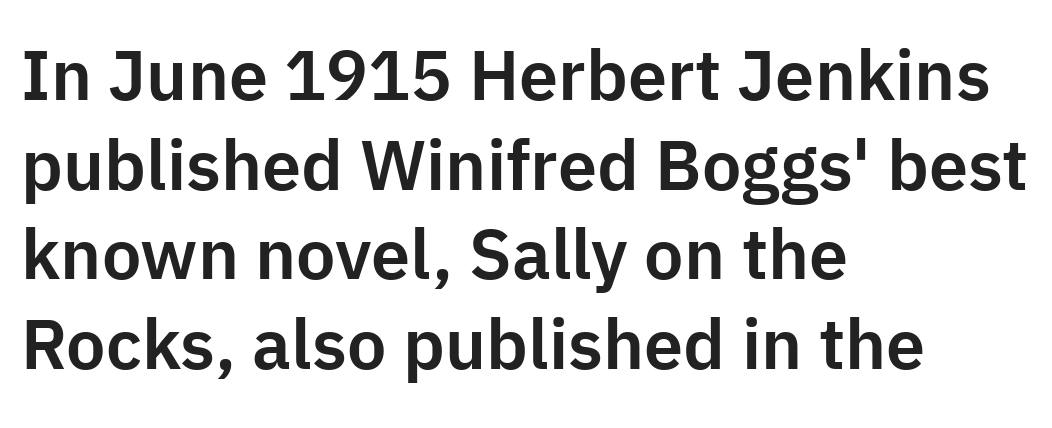
Only glyphs here, with clear space below each row. Is there any slant? The stems are plumb. In terms of letterspacing, this is plain default setting. Character widths vary here, with narrow letters taking less room than wide ones.
